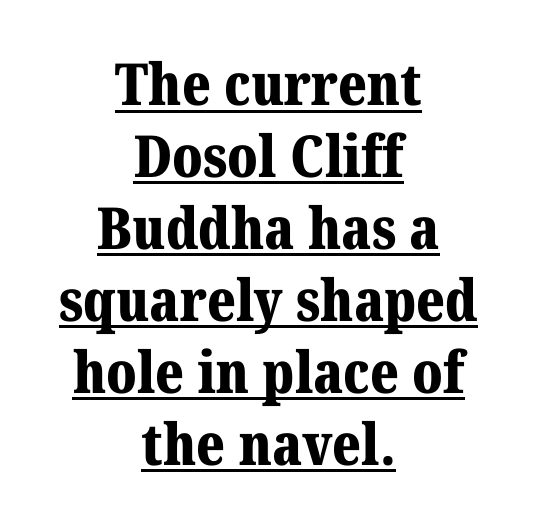
Each line of the rendering has a horizontal stroke beneath the glyphs. Look at the tracking — it's just the regular setting, nothing added. No italicization has been applied; the sample stays upright. The letters advance in unequal steps, a hallmark of proportional type.
